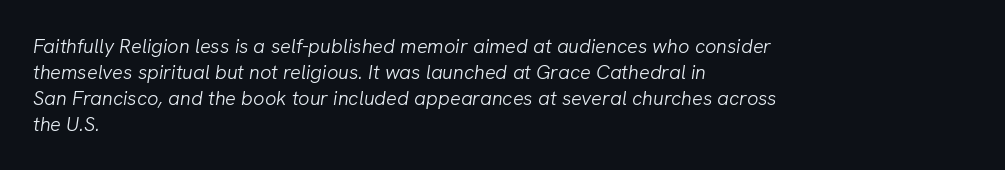
{"italic": "yes", "lean": "right", "slant_degrees": 8, "bold": "no", "underline": "no", "align": "left", "line_spacing": "normal", "line_spacing_ratio": 1.3, "letter_spacing": "normal", "letter_spacing_em": 0.0, "glyph_px": 20}
